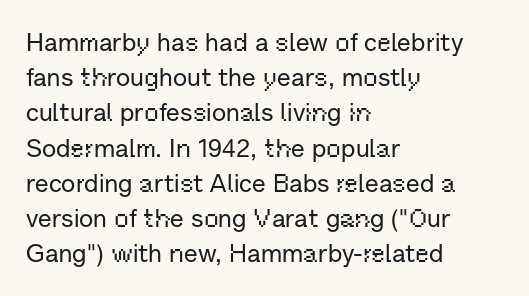
Posture: straight, roman, zero tilt. This rendering uses left alignment, leaving the right contour irregular. This sample keeps an unexceptional amount of space between lines. Bare-footed words on every line.
